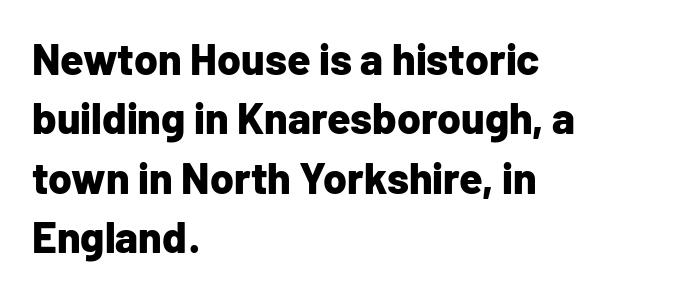
The image shows 43 px bold sans-serif type, upright; set left-aligned, normal line spacing (1.38x), normal letter spacing, not underlined; low stroke contrast and a medium x-height.
